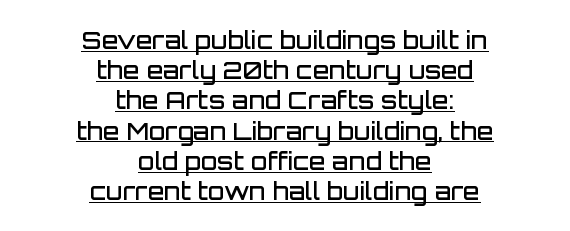
Q: Is the text bold? A: Semi-bold.
Q: Is the text italic (slanted)? A: No, it is upright.
Q: Is the text underlined? A: Yes.
Q: How is the paragraph aligned? A: Centered.
Q: Is the spacing between letters normal or unusually wide? A: Normal.
Q: Is the spacing between lines tight, normal or loose? A: Normal.
